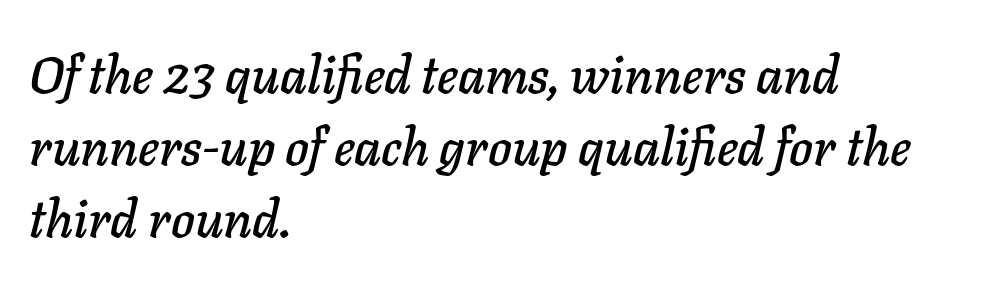
Interline gaps are of average width in this sample. The paragraph shown leans on its left margin. Tracking here is standard; glyphs follow each other at the usual distance. The area under the type is left untouched.
